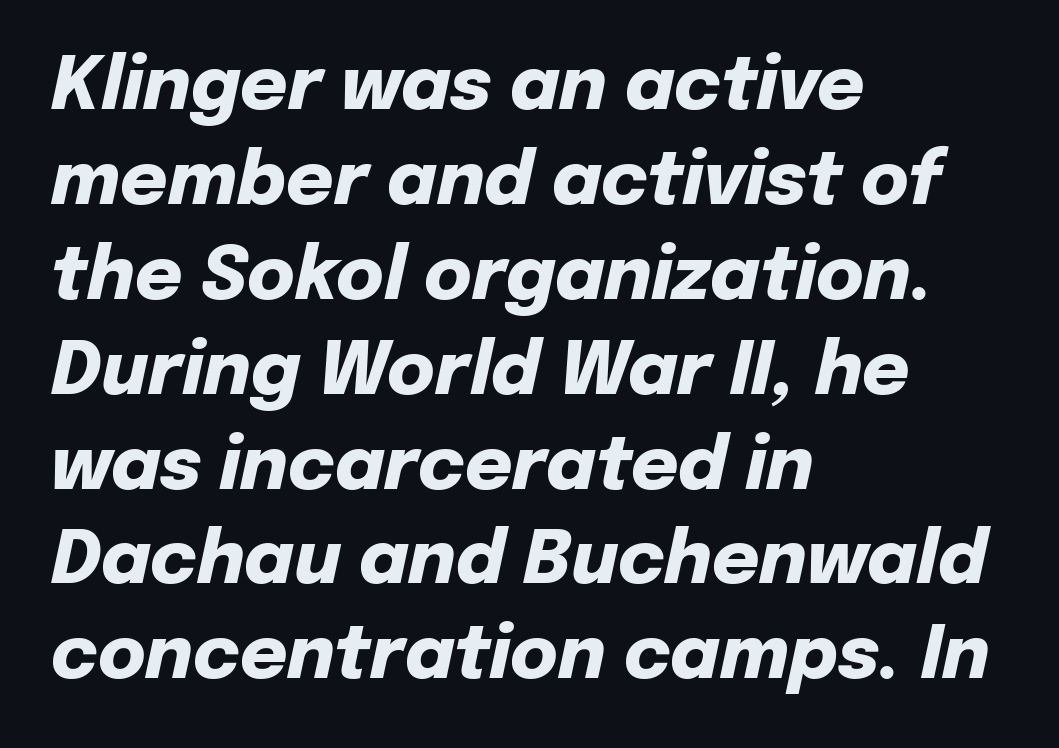
These words are printed bold, with thick strokes throughout. The glyphs look as if they've been sheared to an angle. Rule under the text: the space is simply empty. The horizontal fit of the characters is conventional and even. The lines in this sample share a left origin and differ only in where they stop. Reading down the column, the eye jumps a familiar distance to each next line.
